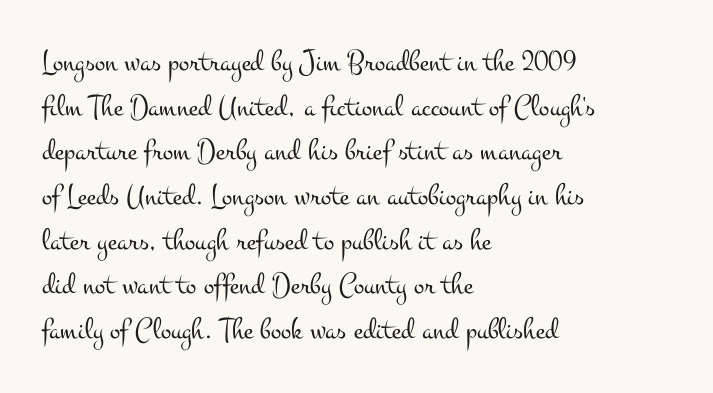
{"serif": "yes", "bold": "no", "weight": "light", "width": "wide", "stroke_contrast": "medium", "x_height": "small", "monospaced": "no", "underline": "no", "align": "left", "line_spacing": "normal", "line_spacing_ratio": 1.44, "letter_spacing": "normal", "letter_spacing_em": 0.0, "glyph_px": 31}
